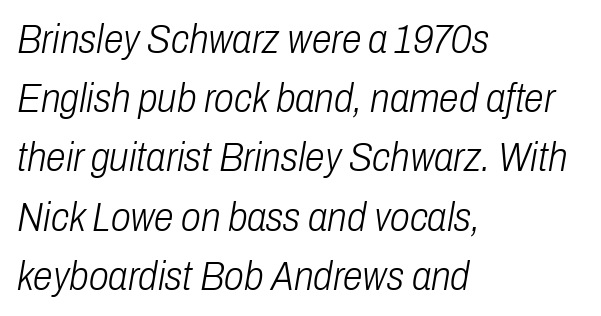
Q: Is the text bold? A: No.
Q: Is the text italic (slanted)? A: Yes, it leans right by about 10 degrees.
Q: Is the text underlined? A: No.
Q: How is the paragraph aligned? A: Left-aligned.
Q: Is the spacing between letters normal or unusually wide? A: Normal.
Q: Is the spacing between lines tight, normal or loose? A: Normal.
Q: Width (condensed, normal, or wide)? A: Condensed.
Q: Stroke contrast? A: Low.
Q: x-height? A: Medium.
Q: Monospaced? A: No.
